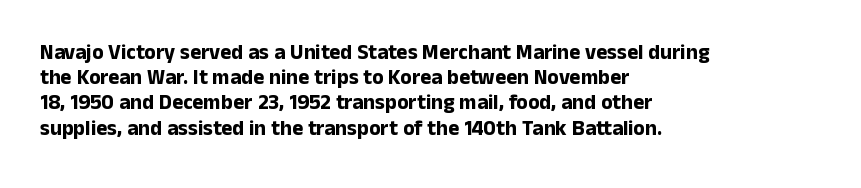
{"italic": "no", "bold": "yes", "underline": "no", "align": "left", "line_spacing_ratio": 1.2, "letter_spacing": "normal", "letter_spacing_em": 0.0, "glyph_px": 21}
